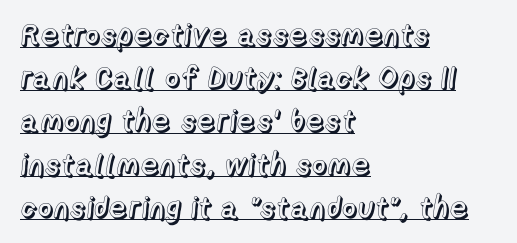
The image shows 30 px text type; set left-aligned, normal line spacing (1.44x), normal letter spacing, underlined; a medium x-height.
